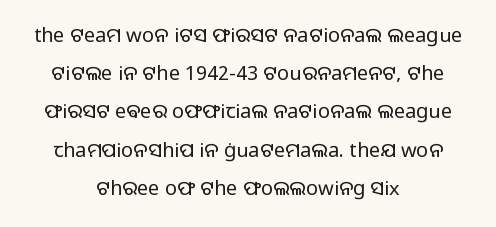
Q: Is the text bold? A: No.
Q: Is the text italic (slanted)? A: No, it is upright.
Q: Is the text underlined? A: No.
Q: How is the paragraph aligned? A: Centered.
Q: Is the spacing between letters normal or unusually wide? A: Normal.
Q: Is the spacing between lines tight, normal or loose? A: Loose.
